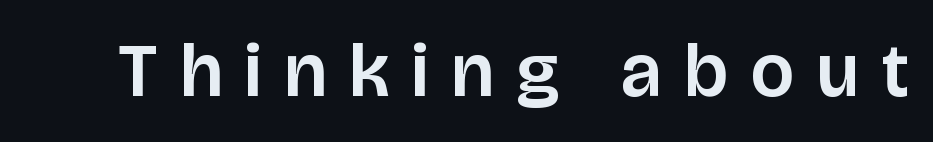
Q: Is the text italic (slanted)? A: No, it is upright.
Q: Is the typeface a serif or a sans-serif typeface? A: Sans-serif.
Q: Is the text underlined? A: No.
Q: Is the spacing between letters normal or unusually wide? A: Unusually wide.
Q: Width (condensed, normal, or wide)? A: Normal.
Q: Stroke contrast? A: Low.
Q: x-height? A: Large.
Q: Monospaced? A: No.
